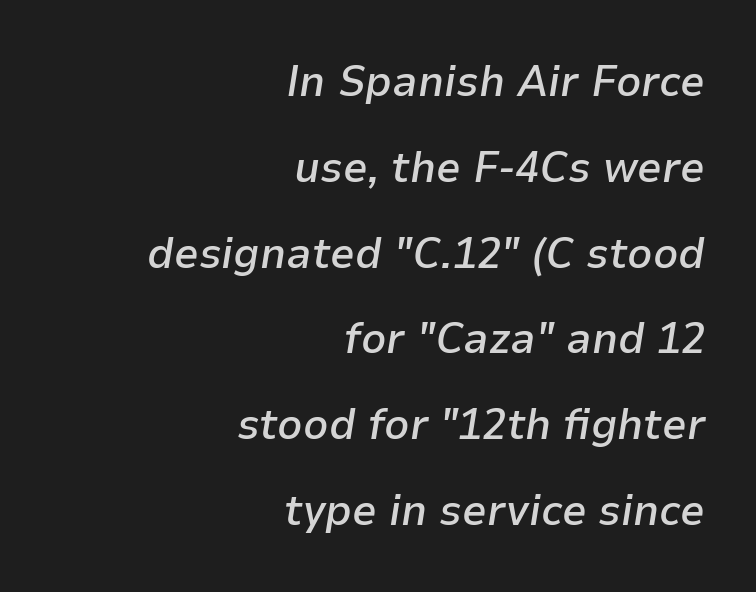
The image shows 44 px semibold type, italic (leaning right); set right-aligned, loose line spacing (1.95x), normal letter spacing, not underlined; low stroke contrast and a medium x-height.
